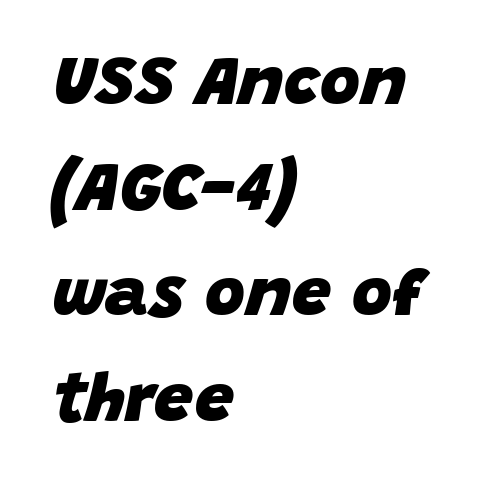
Varying glyph widths throughout — classic text-font behaviour. This is heavy type, rendered in bold. Is the block centered? No — it sits flush against the left margin. This is oblique type, the kind used for emphasis or titles.
